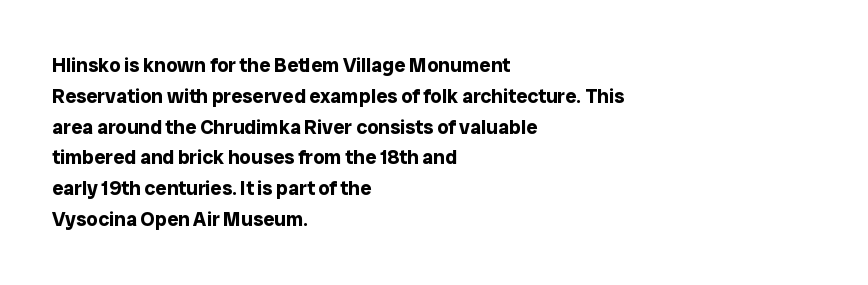
Q: Is the text bold? A: Yes.
Q: Is the text italic (slanted)? A: No, it is upright.
Q: Is the text underlined? A: No.
Q: How is the paragraph aligned? A: Left-aligned.
Q: Is the spacing between letters normal or unusually wide? A: Normal.
Q: Is the spacing between lines tight, normal or loose? A: Normal.
